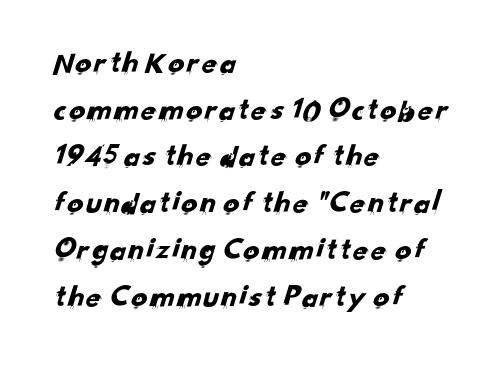
The image shows 32 px sans-serif type; set left-aligned, normal line spacing (1.46x), normal letter spacing, not underlined; low stroke contrast and a small x-height.
